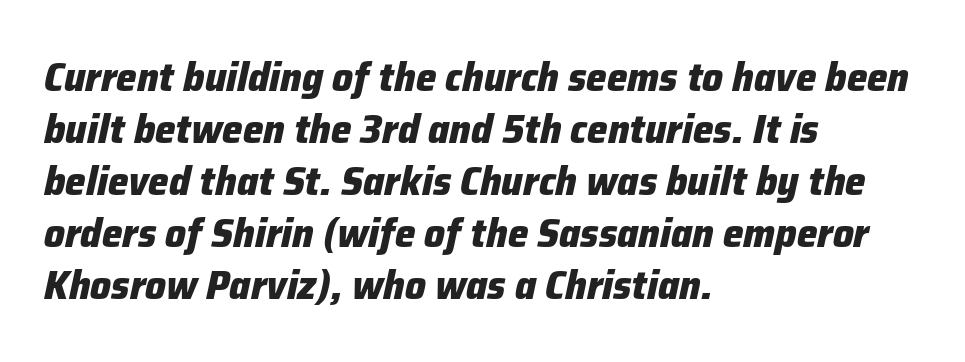
{"italic": "yes", "lean": "right", "slant_degrees": 12, "bold": "yes", "weight": "heavy", "width": "normal", "stroke_contrast": "low", "x_height": "medium", "monospaced": "no", "underline": "no", "align": "left", "line_spacing": "normal", "line_spacing_ratio": 1.27, "letter_spacing": "normal", "letter_spacing_em": 0.0, "glyph_px": 41}
